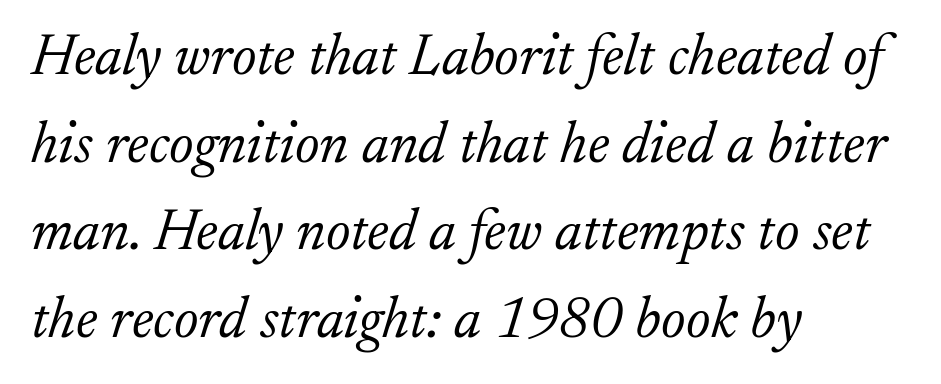
Q: Is the text bold? A: No.
Q: Is the text italic (slanted)? A: Yes, it leans right by about 17 degrees.
Q: Is the typeface a serif or a sans-serif typeface? A: Serif.
Q: Is the text underlined? A: No.
Q: How is the paragraph aligned? A: Left-aligned.
Q: Is the spacing between letters normal or unusually wide? A: Normal.
Q: Is the spacing between lines tight, normal or loose? A: Normal.
Q: Width (condensed, normal, or wide)? A: Normal.
Q: Stroke contrast? A: Low.
Q: x-height? A: Small.
Q: Monospaced? A: No.
